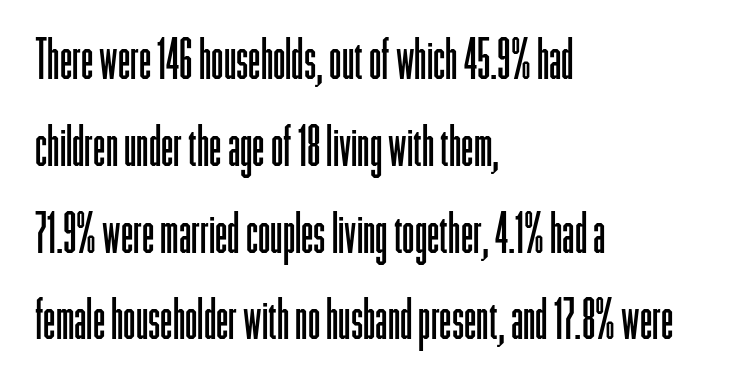
Q: Is the text bold? A: No.
Q: Is the text italic (slanted)? A: No, it is upright.
Q: Is the typeface a serif or a sans-serif typeface? A: Sans-serif.
Q: Is the text underlined? A: No.
Q: How is the paragraph aligned? A: Left-aligned.
Q: Is the spacing between letters normal or unusually wide? A: Normal.
Q: Is the spacing between lines tight, normal or loose? A: Normal.
Q: Width (condensed, normal, or wide)? A: Condensed.
Q: Stroke contrast? A: Low.
Q: x-height? A: Medium.
Q: Monospaced? A: No.
